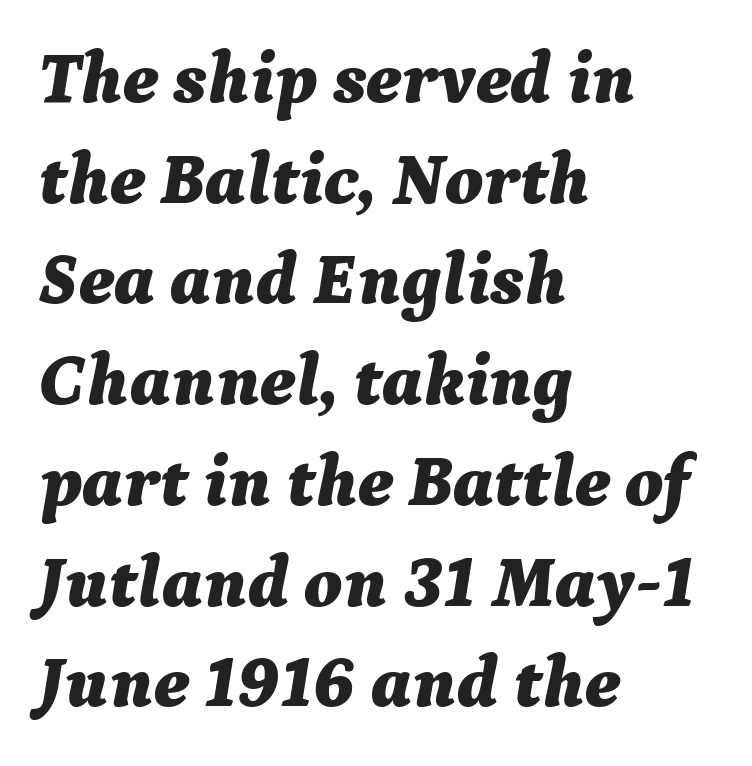
Q: Is the text bold? A: Yes.
Q: Is the text italic (slanted)? A: Yes, it leans right by about 9 degrees.
Q: Is the text underlined? A: No.
Q: How is the paragraph aligned? A: Left-aligned.
Q: Is the spacing between letters normal or unusually wide? A: Normal.
Q: Is the spacing between lines tight, normal or loose? A: Normal.
Q: Width (condensed, normal, or wide)? A: Normal.
Q: Stroke contrast? A: Medium.
Q: x-height? A: Medium.
Q: Monospaced? A: No.
